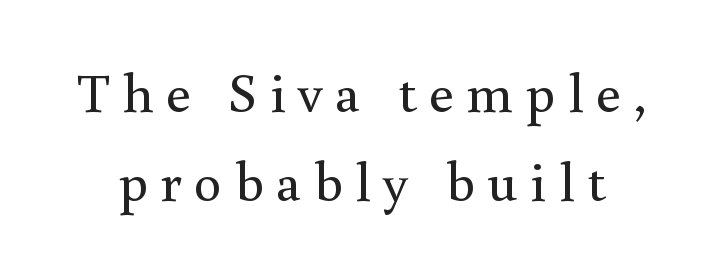
Q: Is the text bold? A: No.
Q: Is the text italic (slanted)? A: No, it is upright.
Q: Is the typeface a serif or a sans-serif typeface? A: Serif.
Q: Is the text underlined? A: No.
Q: Is the spacing between letters normal or unusually wide? A: Unusually wide.
Q: Is the spacing between lines tight, normal or loose? A: Normal.
Q: Width (condensed, normal, or wide)? A: Normal.
Q: x-height? A: Small.
Q: Monospaced? A: No.
